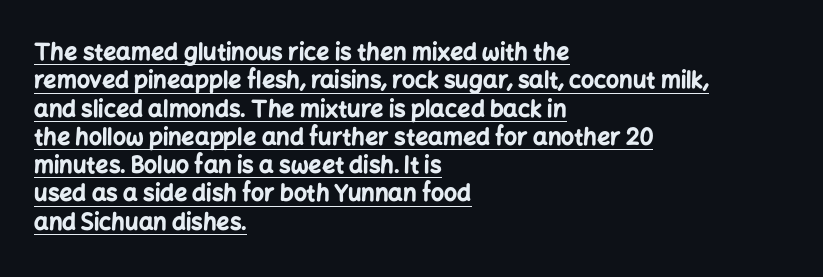
{"italic": "no", "bold": "yes", "underline": "yes", "align": "left", "line_spacing_ratio": 1.23, "letter_spacing": "normal", "letter_spacing_em": 0.0, "glyph_px": 23}
